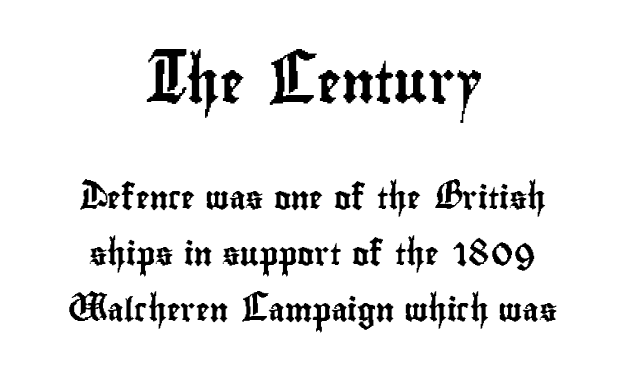
Is the block centered? Yes — each line is placed symmetrically about the middle. The face used here is proportionally spaced, like ordinary book or web type. The composition opens big and finishes small. Is there much room between lines? Yes — plenty of vertical air separates them.
